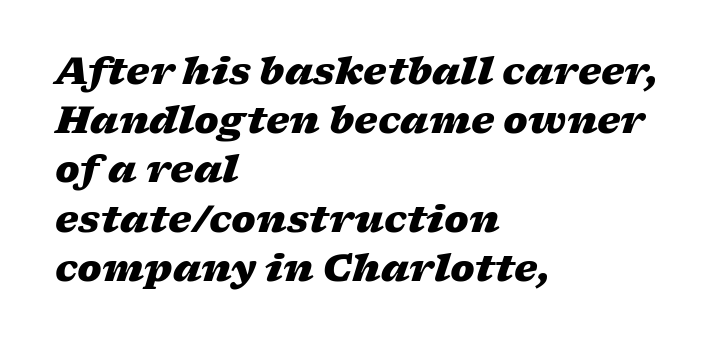
Q: Is the text bold? A: Yes.
Q: Is the text italic (slanted)? A: Yes, it leans right by about 17 degrees.
Q: Is the text underlined? A: No.
Q: How is the paragraph aligned? A: Left-aligned.
Q: Is the spacing between letters normal or unusually wide? A: Normal.
Q: Is the spacing between lines tight, normal or loose? A: Normal.
Q: Width (condensed, normal, or wide)? A: Wide.
Q: Stroke contrast? A: Low.
Q: x-height? A: Medium.
Q: Monospaced? A: No.
